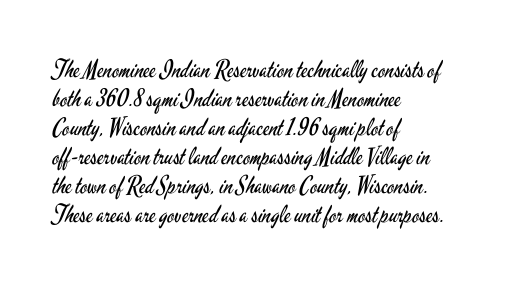
Q: Is the text bold? A: No.
Q: Is the text italic (slanted)? A: Yes.
Q: Is the text underlined? A: No.
Q: How is the paragraph aligned? A: Left-aligned.
Q: Is the spacing between letters normal or unusually wide? A: Normal.
